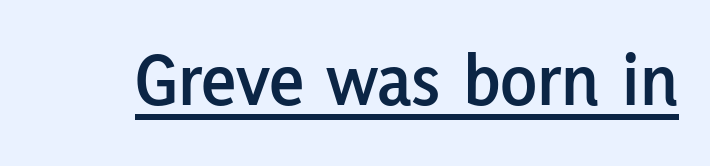
A typesetter would label this face a sans. Is the letter spacing exaggerated? No — it looks like the ordinary default. Every word sits above its own underline. Style check: upright. A typesetter would call this proportional, since set widths differ per character.
